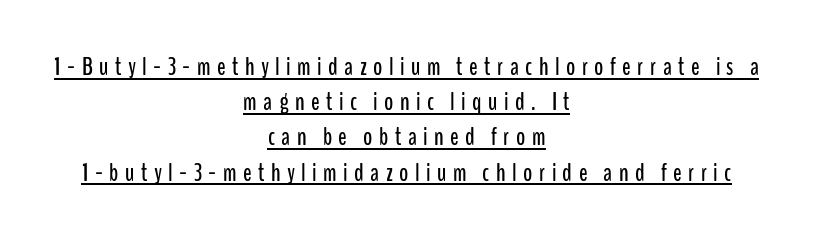
Inter-character spacing is expanded well beyond the font's built-in metrics. The face used here appears with an underline applied. Short and long lines alike share a common midpoint. Designer's note — italics off, roman on.
